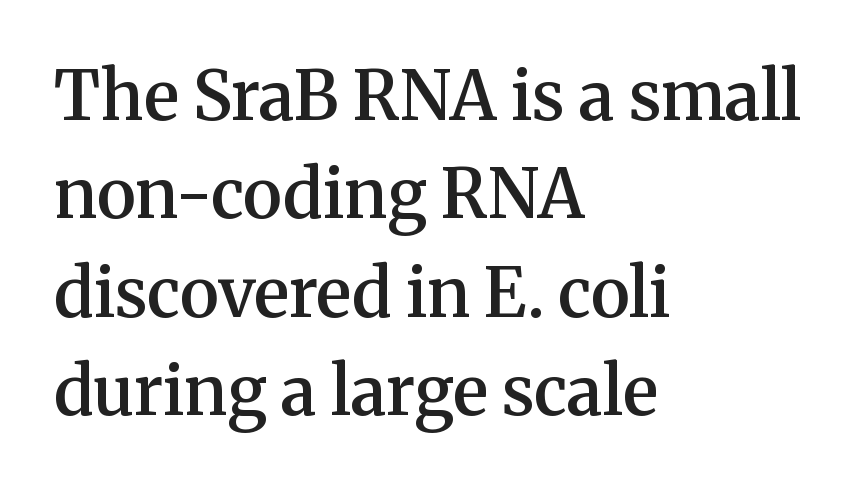
The image shows 67 px semibold serif type, upright; set left-aligned, normal line spacing (1.47x), normal letter spacing, not underlined; medium stroke contrast and a medium x-height.
